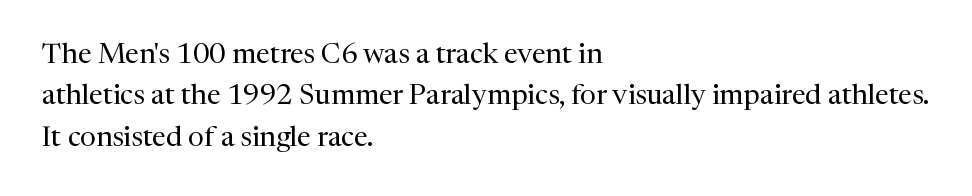
Q: Is the text bold? A: No.
Q: Is the text italic (slanted)? A: No, it is upright.
Q: Is the typeface a serif or a sans-serif typeface? A: Serif.
Q: Is the text underlined? A: No.
Q: How is the paragraph aligned? A: Left-aligned.
Q: Is the spacing between letters normal or unusually wide? A: Normal.
Q: Is the spacing between lines tight, normal or loose? A: Normal.
Q: Width (condensed, normal, or wide)? A: Normal.
Q: Stroke contrast? A: Medium.
Q: x-height? A: Medium.
Q: Monospaced? A: No.
